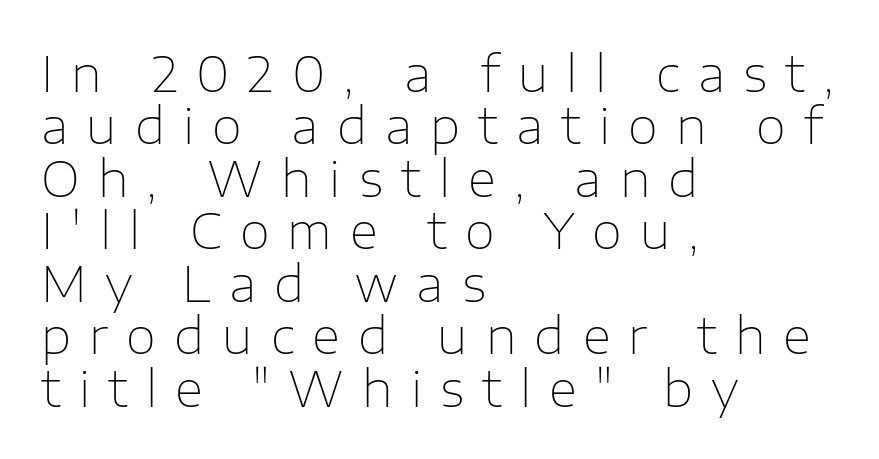
The gaps between neighbouring characters are conspicuously large. The lines are quadded left. The foot of each line stays bare and open. Stems and bowls with no extra thickness — not bold.
